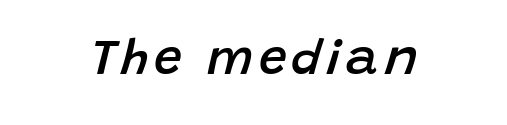
Is the type slanted? Yes — the strokes lean at a clear angle. The face used here is proportionally spaced, like ordinary book or web type. Caption: semibold face, moderately heavy strokes. Check the space under the baseline: it is left empty.
